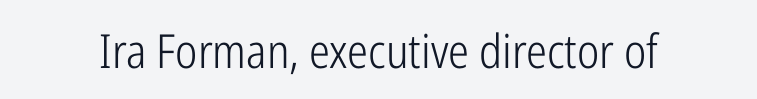
The image shows 47 px light, condensed sans-serif type, upright; set normal letter spacing, not underlined; low stroke contrast and a medium x-height.
